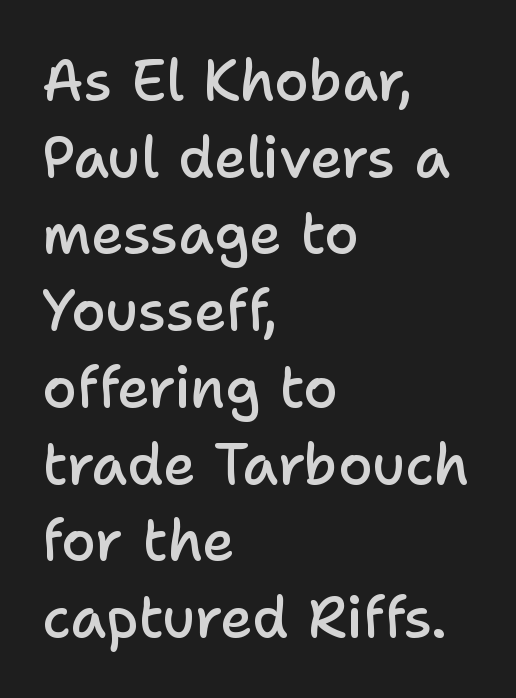
{"serif": "no", "italic": "no", "bold": "semi", "weight": "semibold", "width": "normal", "stroke_contrast": "low", "x_height": "medium", "monospaced": "no", "underline": "no", "align": "left", "line_spacing": "normal", "line_spacing_ratio": 1.37, "letter_spacing": "normal", "letter_spacing_em": 0.0, "glyph_px": 56}
